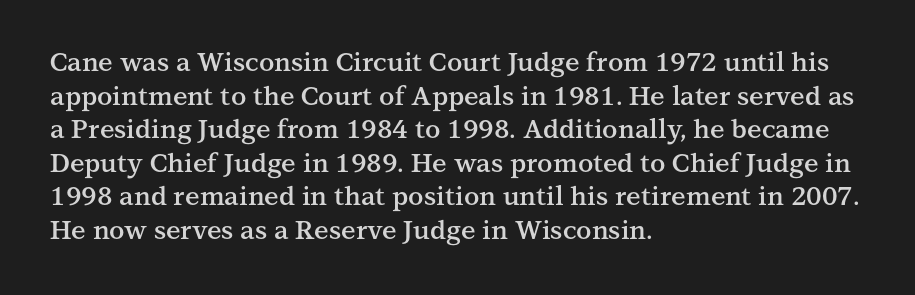
Q: Is the text bold? A: Semi-bold.
Q: Is the text italic (slanted)? A: No, it is upright.
Q: Is the text underlined? A: No.
Q: How is the paragraph aligned? A: Left-aligned.
Q: Is the spacing between letters normal or unusually wide? A: Normal.
Q: Is the spacing between lines tight, normal or loose? A: Normal.
